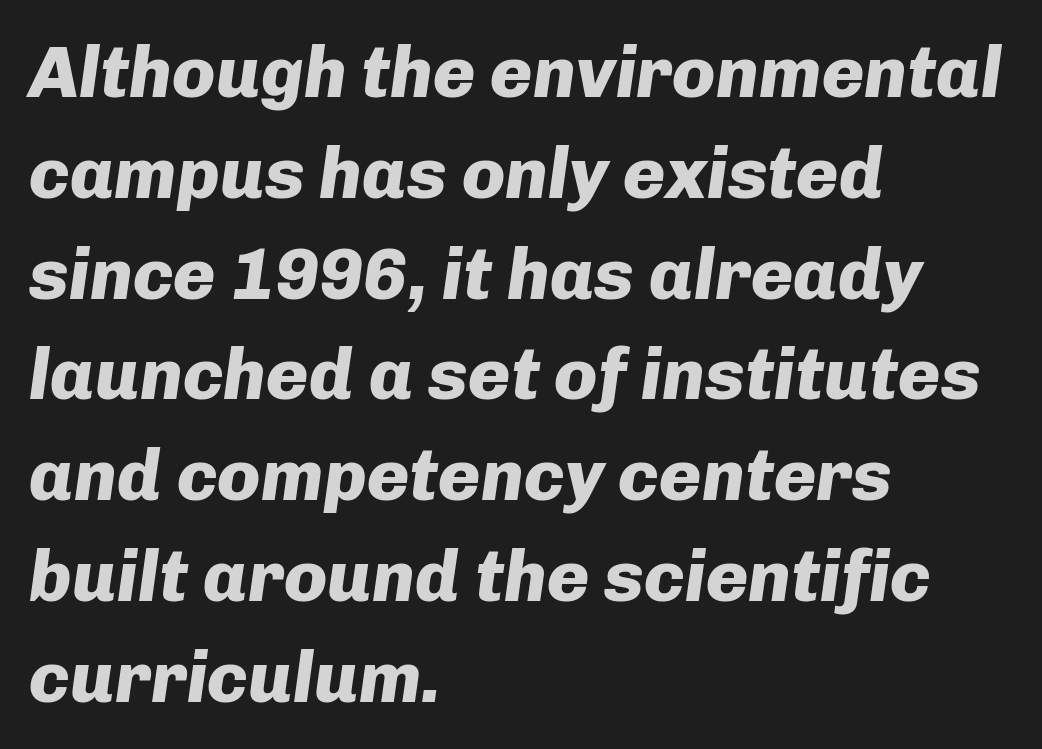
Q: Is the text bold? A: Yes.
Q: Is the text italic (slanted)? A: Yes, it leans right by about 8 degrees.
Q: Is the text underlined? A: No.
Q: How is the paragraph aligned? A: Left-aligned.
Q: Is the spacing between letters normal or unusually wide? A: Normal.
Q: Is the spacing between lines tight, normal or loose? A: Normal.
Q: Width (condensed, normal, or wide)? A: Normal.
Q: Stroke contrast? A: Low.
Q: x-height? A: Medium.
Q: Monospaced? A: No.
